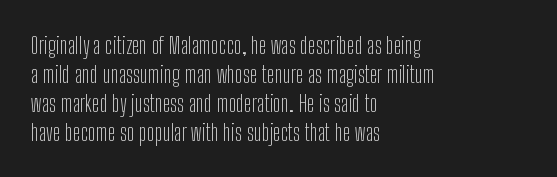
A typesetter would call this zero additional tracking. If you drew a line through each stem, it would be perfectly vertical. This block has exactly the height ordinary leading produces. Teacher's note: observe the even left margin — that is flush-left alignment. The area under the type is left untouched. This is not heavy type; no bold has been used.
